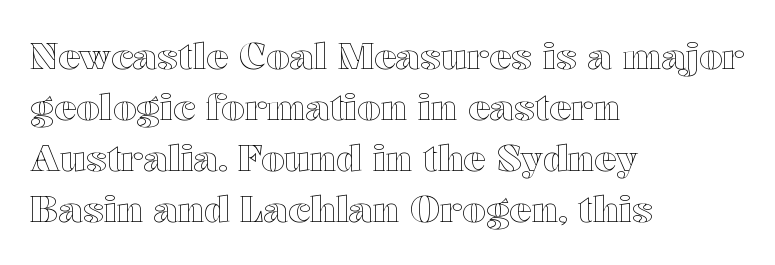
The image shows 37 px wide type, upright; set left-aligned, normal line spacing (1.38x), normal letter spacing, not underlined; a medium x-height.
